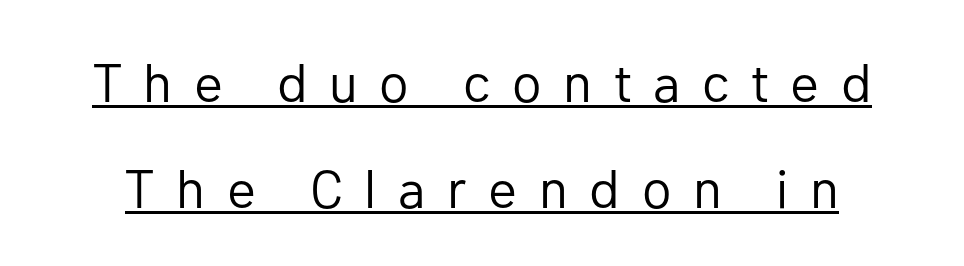
{"serif": "no", "italic": "no", "bold": "no", "weight": "regular", "width": "normal", "stroke_contrast": "low", "x_height": "medium", "monospaced": "no", "underline": "yes", "line_spacing": "loose", "line_spacing_ratio": 1.97, "letter_spacing": "wide", "letter_spacing_em": 0.4, "glyph_px": 54}
